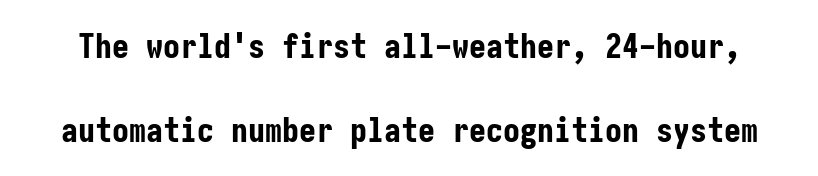
{"serif": "no", "italic": "no", "bold": "yes", "weight": "bold", "width": "condensed", "stroke_contrast": "low", "x_height": "medium", "underline": "no", "line_spacing": "loose", "line_spacing_ratio": 2.46, "letter_spacing": "normal", "letter_spacing_em": 0.0, "glyph_px": 34}
